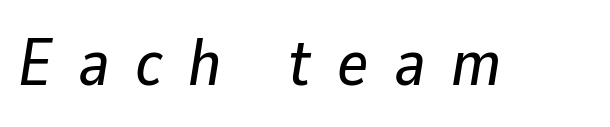
The image shows 66 px text type, italic (leaning right); set unusually wide letter spacing (+0.39 em), not underlined; low stroke contrast and a medium x-height.
